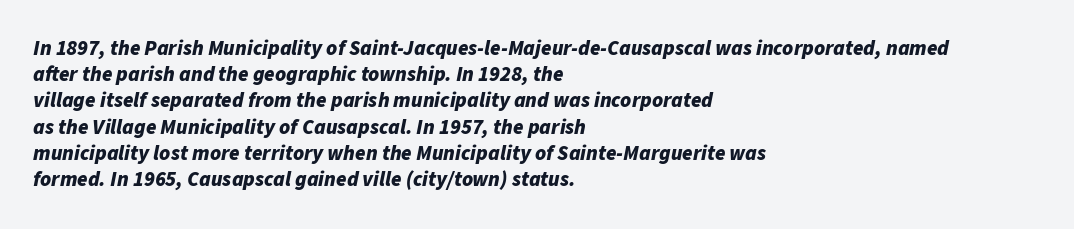
The whole block is typeset with a tilt. A normal amount of white space separates one row of letters from the next. Descender tails drop into unmarked territory. Students, note that the glyphs here touch the page at normal intervals.
